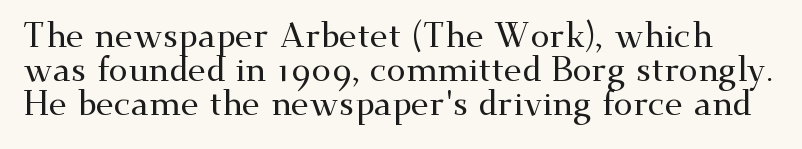
{"serif": "yes", "italic": "no", "width": "wide", "stroke_contrast": "medium", "x_height": "small", "monospaced": "no", "underline": "no", "line_spacing": "tight", "line_spacing_ratio": 1.0, "letter_spacing": "normal", "letter_spacing_em": 0.0, "glyph_px": 34}
